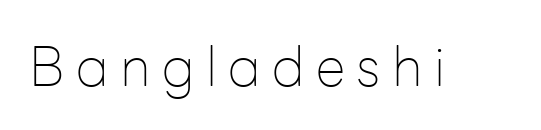
Q: Is the text bold? A: No.
Q: Is the text italic (slanted)? A: No, it is upright.
Q: Is the typeface a serif or a sans-serif typeface? A: Sans-serif.
Q: Is the text underlined? A: No.
Q: Is the spacing between letters normal or unusually wide? A: Unusually wide.
Q: Width (condensed, normal, or wide)? A: Normal.
Q: Stroke contrast? A: Low.
Q: x-height? A: Medium.
Q: Monospaced? A: No.
